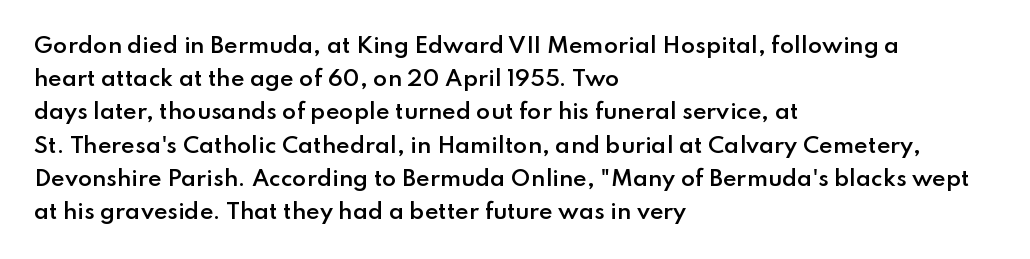
Q: Is the text bold? A: Semi-bold.
Q: Is the text italic (slanted)? A: No, it is upright.
Q: Is the text underlined? A: No.
Q: How is the paragraph aligned? A: Left-aligned.
Q: Is the spacing between letters normal or unusually wide? A: Normal.
Q: Is the spacing between lines tight, normal or loose? A: Normal.
